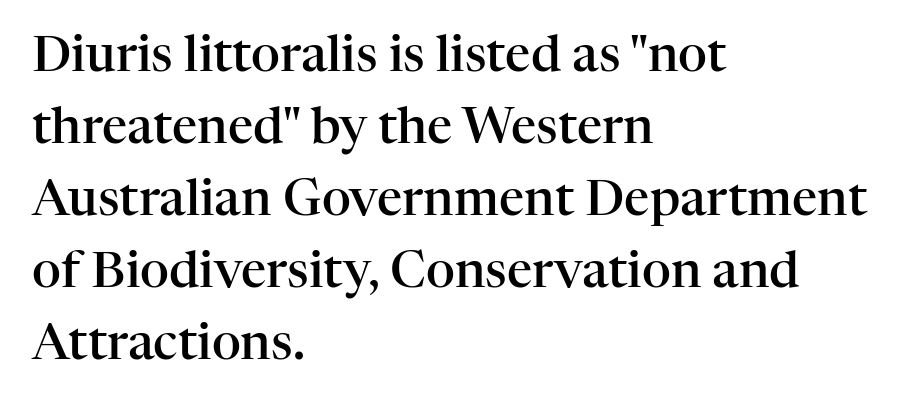
Q: Is the text bold? A: Semi-bold.
Q: Is the text italic (slanted)? A: No, it is upright.
Q: Is the typeface a serif or a sans-serif typeface? A: Serif.
Q: Is the text underlined? A: No.
Q: How is the paragraph aligned? A: Left-aligned.
Q: Is the spacing between letters normal or unusually wide? A: Normal.
Q: Is the spacing between lines tight, normal or loose? A: Normal.
Q: Width (condensed, normal, or wide)? A: Normal.
Q: Stroke contrast? A: High.
Q: x-height? A: Medium.
Q: Monospaced? A: No.
